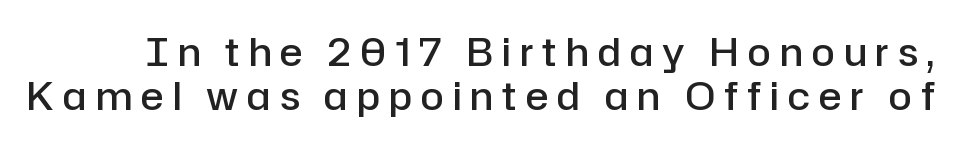
The type family on display is of the sans-serif kind. The area under the type is left untouched. The letters are semibold — heavier than regular but short of a full bold. These lines were composed using upright roman letters.
